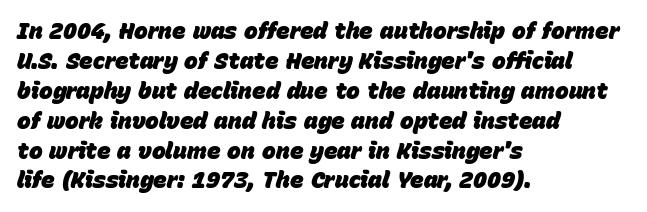
The block of text has a typical density, with ordinary space between rows. Where is the straight margin? On the left. Set as a true bold cut, around the 700 mark. Words appear dense and cohesive because spacing is normal. Descender tails drop into unmarked territory. Compared with ordinary roman type, these characters are visibly tilted.
